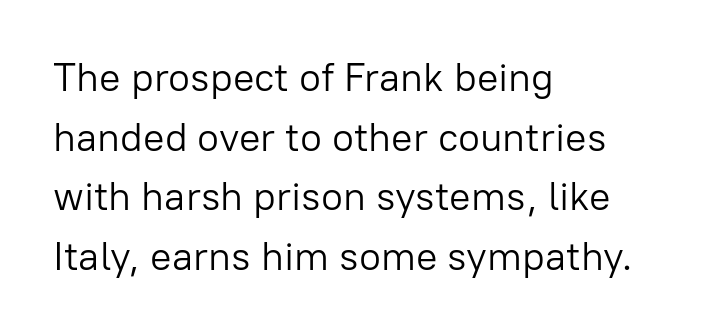
Q: Is the text bold? A: No.
Q: Is the text italic (slanted)? A: No, it is upright.
Q: Is the typeface a serif or a sans-serif typeface? A: Sans-serif.
Q: Is the text underlined? A: No.
Q: How is the paragraph aligned? A: Left-aligned.
Q: Is the spacing between letters normal or unusually wide? A: Normal.
Q: Is the spacing between lines tight, normal or loose? A: Normal.
Q: Width (condensed, normal, or wide)? A: Normal.
Q: Stroke contrast? A: Low.
Q: x-height? A: Medium.
Q: Monospaced? A: No.
